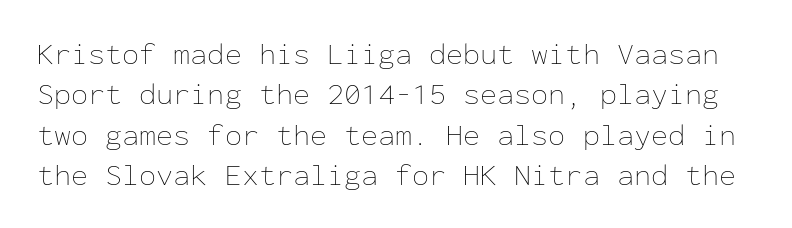
The specimen omits any rule beneath the text block's lines. What's the leading like? Ordinary, nothing unusual. Posture: upright roman. Spacing between characters is what you'd get straight out of the box.
